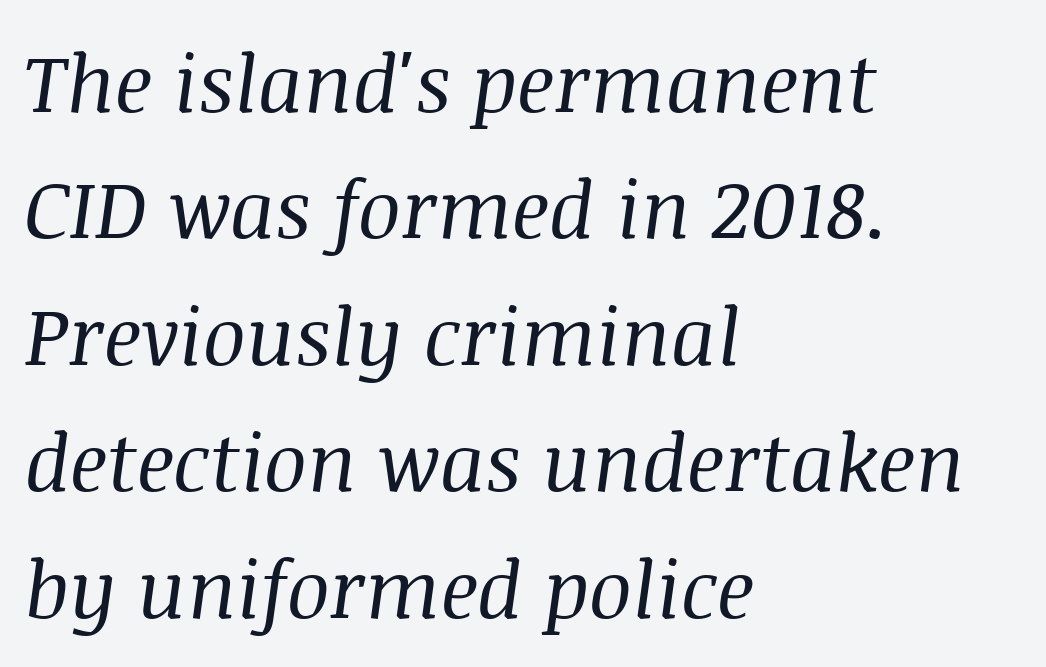
Short note: letters normally spaced. The characters display serif detailing at their extremities. Notice how the passage keeps a crisp vertical edge on the left only. Character widths vary here, with narrow letters taking less room than wide ones. Stroke thickness stays within the range of a standard reading face or lighter.
